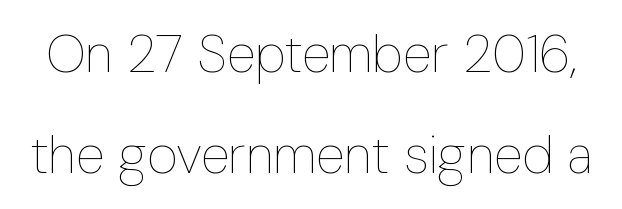
If you measured baseline to baseline, you'd find a long distance. The rendering uses natural spacing where letterforms have individual widths. No extra ink here — the face is not bold. Only glyphs here, with clear space below each row. Do the letters lean? They stand straight.
